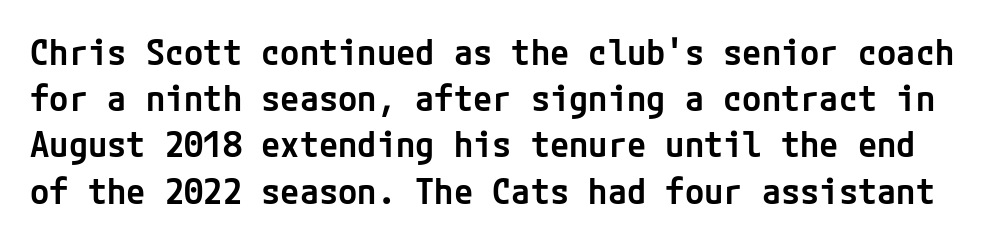
The image shows 35 px semibold sans-serif type, upright; set normal line spacing (1.32x), normal letter spacing, not underlined; low stroke contrast and a medium x-height.
